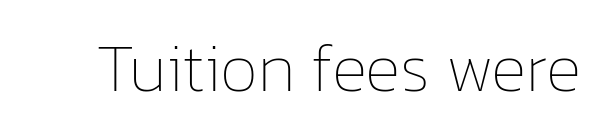
Q: Is the text bold? A: No.
Q: Is the text italic (slanted)? A: No, it is upright.
Q: Is the text underlined? A: No.
Q: Is the spacing between letters normal or unusually wide? A: Normal.
Q: Width (condensed, normal, or wide)? A: Normal.
Q: Stroke contrast? A: Low.
Q: x-height? A: Medium.
Q: Monospaced? A: No.
